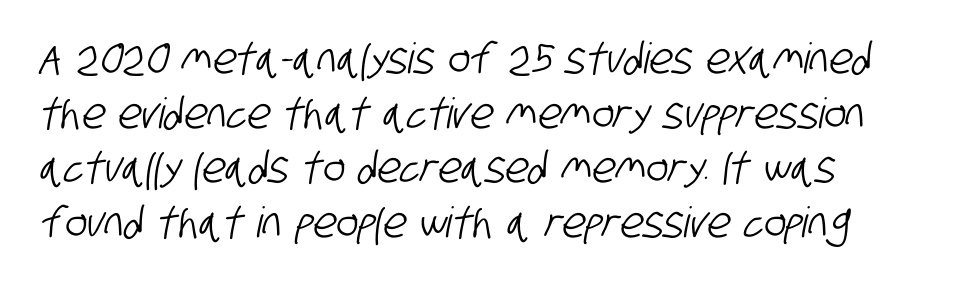
{"serif": "no", "width": "condensed", "stroke_contrast": "low", "x_height": "large", "monospaced": "no", "underline": "no", "align": "left", "line_spacing": "normal", "line_spacing_ratio": 1.3, "letter_spacing": "normal", "letter_spacing_em": 0.0, "glyph_px": 42}
